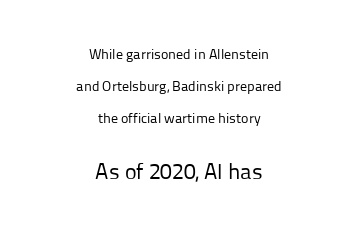
Q: Is the text bold? A: No.
Q: Is the text italic (slanted)? A: No, it is upright.
Q: Is the text underlined? A: No.
Q: How is the paragraph aligned? A: Centered.
Q: Is the spacing between letters normal or unusually wide? A: Normal.
Q: Is the spacing between lines tight, normal or loose? A: Loose.
Q: Which block of text is set in a larger size, the first (top) or the second (bottom)? A: The second (bottom) one.
